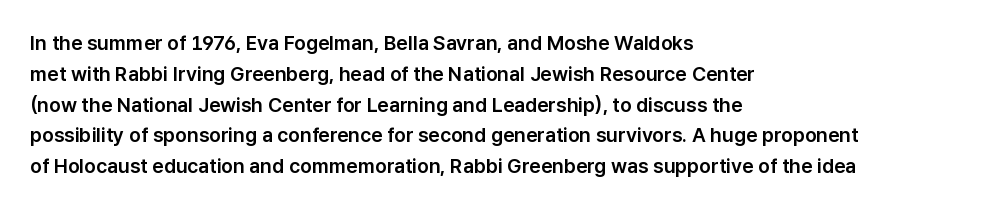
Q: Is the text italic (slanted)? A: No, it is upright.
Q: Is the text underlined? A: No.
Q: How is the paragraph aligned? A: Left-aligned.
Q: Is the spacing between letters normal or unusually wide? A: Normal.
Q: Is the spacing between lines tight, normal or loose? A: Normal.
